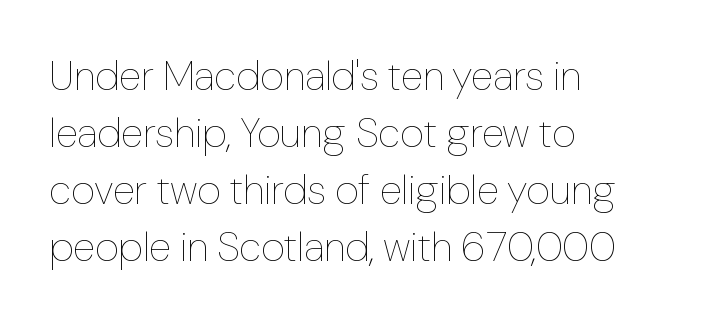
{"italic": "no", "bold": "no", "weight": "thin", "width": "normal", "stroke_contrast": "low", "x_height": "medium", "monospaced": "no", "underline": "no", "align": "left", "line_spacing": "normal", "line_spacing_ratio": 1.39, "letter_spacing": "normal", "letter_spacing_em": 0.0, "glyph_px": 41}
